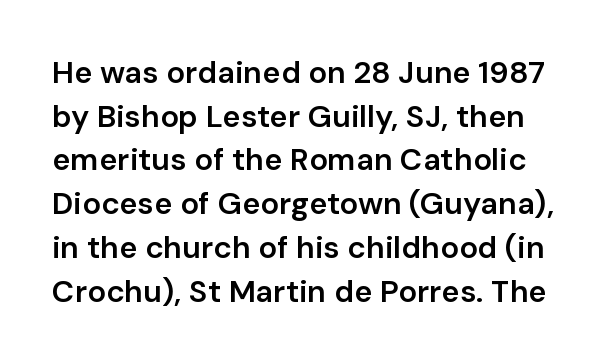
Is this a fixed-width face? No — the glyphs have proportional, varying widths. Vertical spacing — default. You can tell from the bare stems that sans-serif type was used. How are the letters spaced? Ordinarily, with no added tracking.
